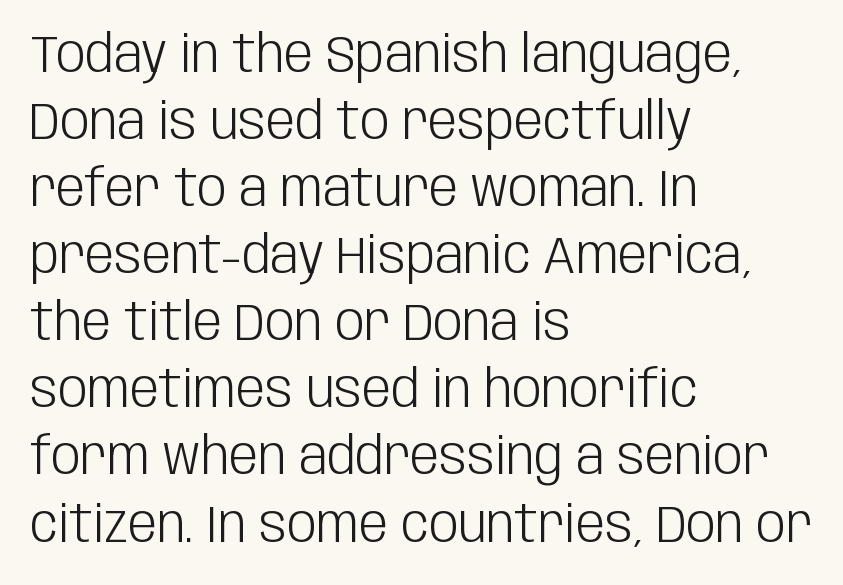
The foot of each line stays bare and open. Weight: not bold — regular or lighter. The horizontal fit of the characters is conventional and even. No italicization has been applied; the sample stays upright. Left-aligned paragraph, ragged on the right.
